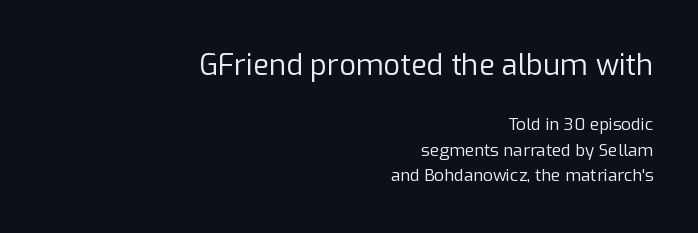
The image shows 29 px regular-weight sans-serif type, upright; set right-aligned, normal line spacing (1.51x), normal letter spacing, not underlined; the first (top) block is 1.71x larger; low stroke contrast and a medium x-height.
